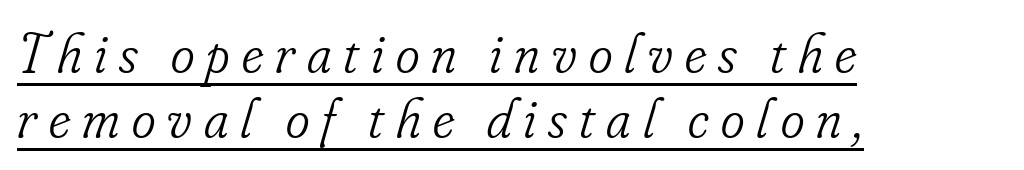
The image shows 57 px light, condensed serif type, italic (leaning right); set left-aligned, tight line spacing (1.14x), unusually wide letter spacing (+0.21 em), underlined; low stroke contrast and a small x-height.
